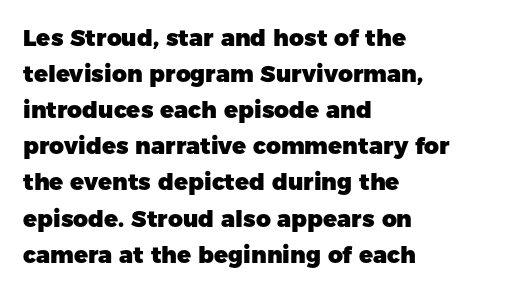
{"italic": "no", "bold": "yes", "underline": "no", "align": "left", "line_spacing": "normal", "line_spacing_ratio": 1.57, "letter_spacing": "normal", "letter_spacing_em": 0.0, "glyph_px": 23}
